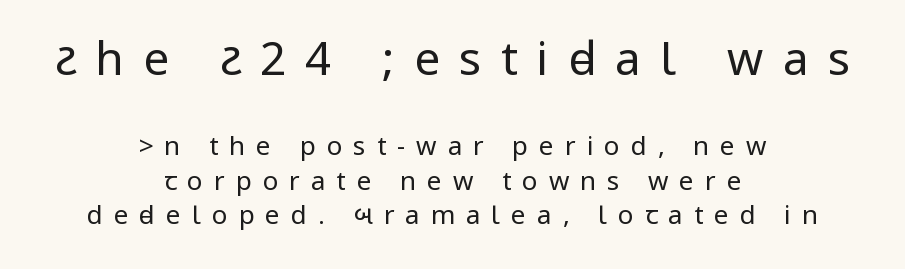
{"serif": "no", "italic": "no", "bold": "no", "weight": "regular", "width": "condensed", "stroke_contrast": "low", "underline": "no", "align": "center", "line_spacing": "normal", "line_spacing_ratio": 1.33, "letter_spacing": "wide", "letter_spacing_em": 0.42, "larger_block": "first", "size_ratio": 1.77, "glyph_px": 46}
